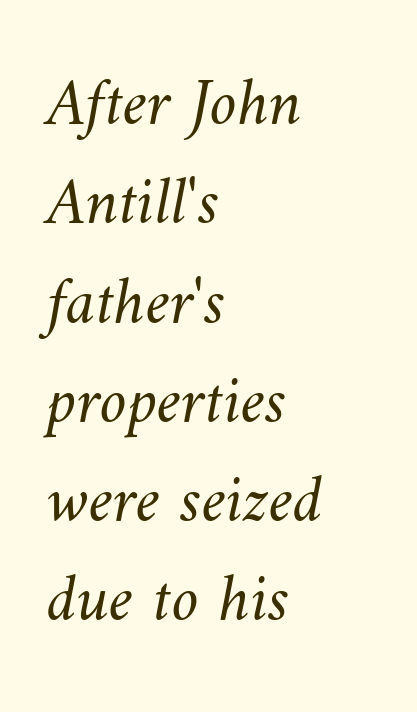
The weight would be labelled regular, book, light, or lighter still. In terms of leading, this rendering sits right in the middle. The rendering uses natural spacing where letterforms have individual widths. Beneath every word, the page is bare. The passage is arranged the way most books set body copy — flush left.
